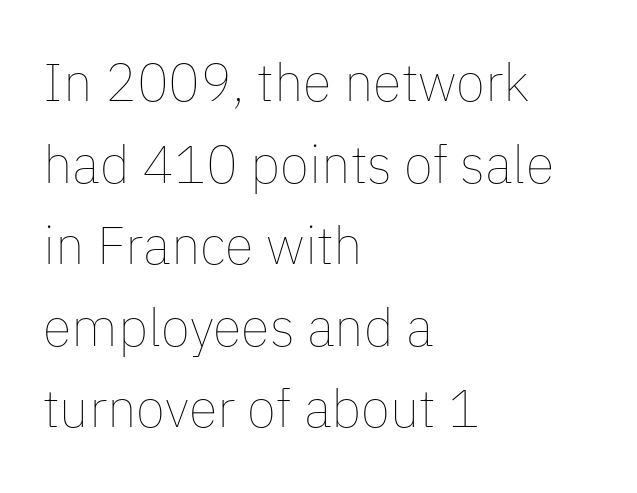
{"italic": "no", "bold": "no", "weight": "thin", "width": "normal", "stroke_contrast": "low", "x_height": "medium", "monospaced": "no", "underline": "no", "align": "left", "line_spacing": "normal", "line_spacing_ratio": 1.54, "letter_spacing": "normal", "letter_spacing_em": 0.0, "glyph_px": 53}
